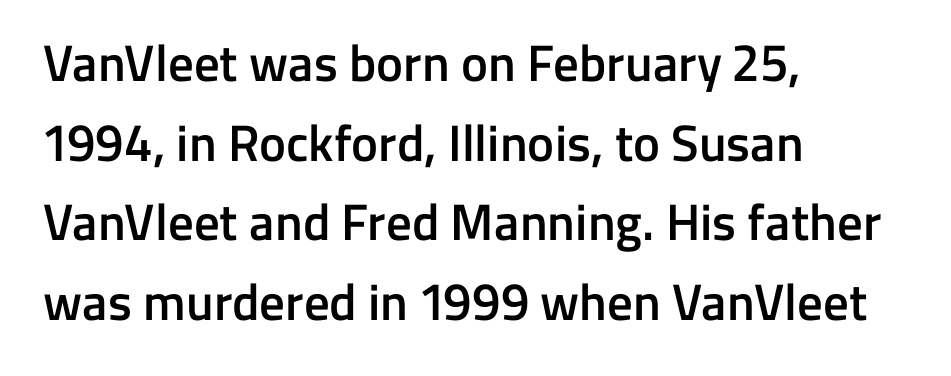
Spacing verdict: proportional, widths tailored to each character. This sample uses a sans-serif face. Stroke thickness is moderately raised; the sample reads as semibold. This is roman type, the default non-slanted kind. The gaps between neighbouring characters are ordinary and unremarkable.
